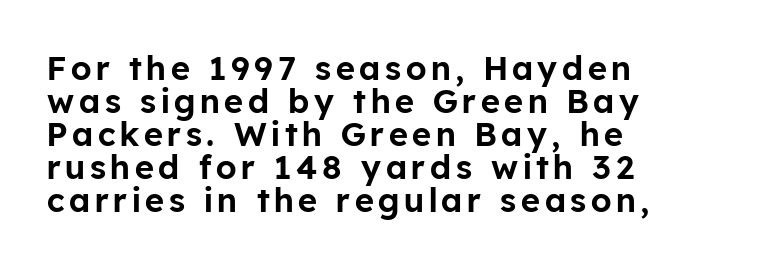
The image shows 33 px sans-serif type, upright; set left-aligned, tight line spacing (1.0x), not underlined; low stroke contrast and a medium x-height.
